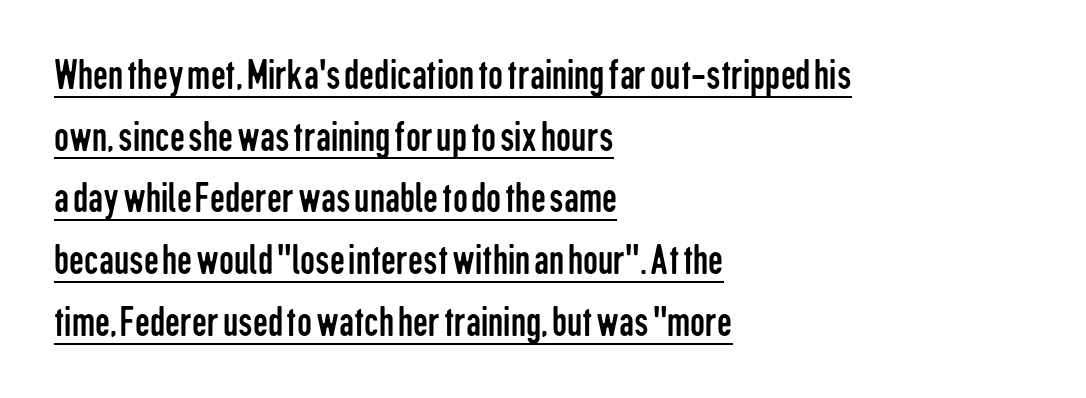
Q: Is the text bold? A: No.
Q: Is the text italic (slanted)? A: No, it is upright.
Q: Is the typeface a serif or a sans-serif typeface? A: Sans-serif.
Q: Is the text underlined? A: Yes.
Q: How is the paragraph aligned? A: Left-aligned.
Q: Is the spacing between letters normal or unusually wide? A: Normal.
Q: Is the spacing between lines tight, normal or loose? A: Normal.
Q: Width (condensed, normal, or wide)? A: Condensed.
Q: Stroke contrast? A: Low.
Q: x-height? A: Medium.
Q: Monospaced? A: No.
